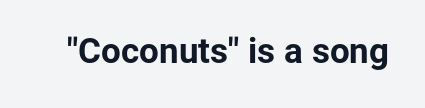
{"serif": "no", "italic": "no", "bold": "yes", "weight": "bold", "width": "normal", "stroke_contrast": "low", "x_height": "medium", "monospaced": "no", "underline": "no", "letter_spacing": "normal", "letter_spacing_em": 0.0, "glyph_px": 35}
